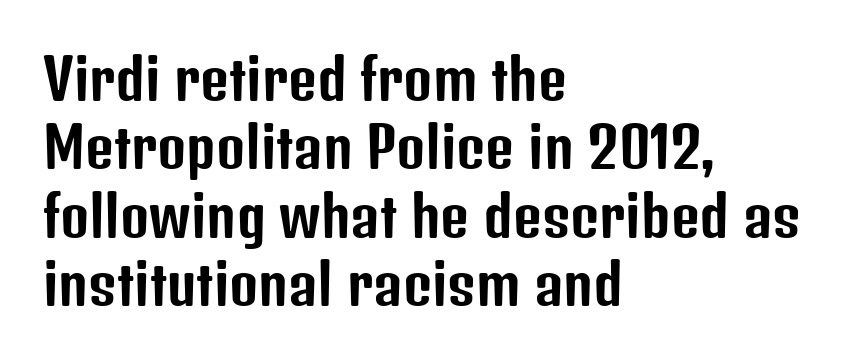
Q: Is the text italic (slanted)? A: No, it is upright.
Q: Is the typeface a serif or a sans-serif typeface? A: Sans-serif.
Q: Is the text underlined? A: No.
Q: How is the paragraph aligned? A: Left-aligned.
Q: Is the spacing between letters normal or unusually wide? A: Normal.
Q: Width (condensed, normal, or wide)? A: Condensed.
Q: Stroke contrast? A: Low.
Q: x-height? A: Medium.
Q: Monospaced? A: No.
